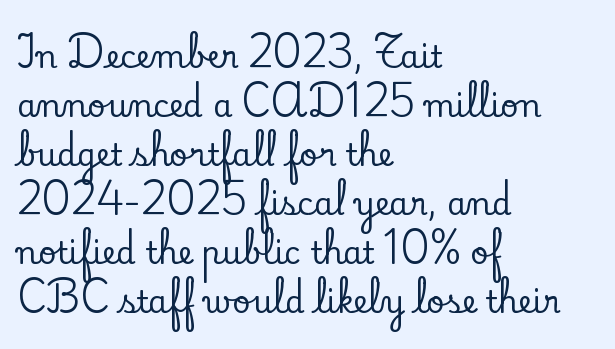
The image shows 31 px serif type, upright; set left-aligned, normal line spacing (1.58x), normal letter spacing, not underlined; low stroke contrast and a small x-height.
